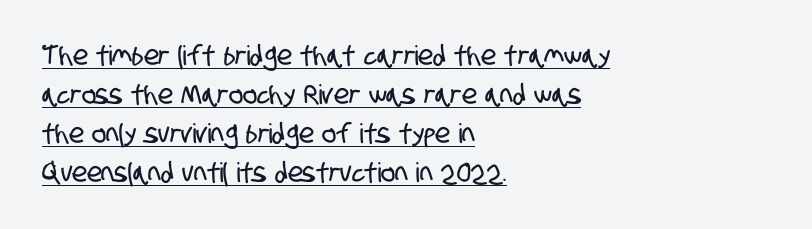
Baseline-to-baseline distance is the conventional proportion of letter height. Notice how a bar underscores the lettering throughout. Line beginnings align vertically; line endings do not. Inter-character spacing is left at the font's built-in metrics.
